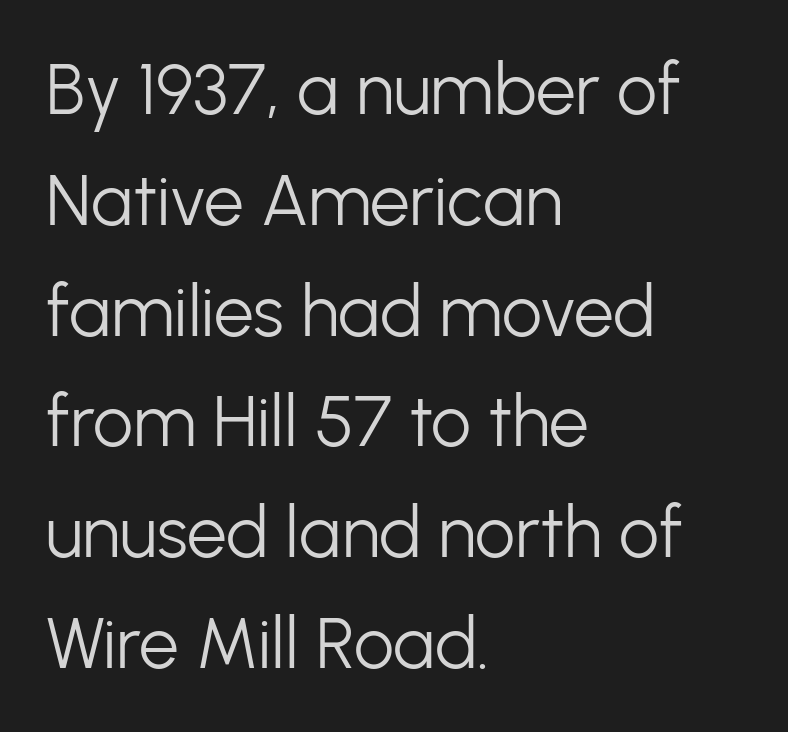
The face used here is a sans, in the tradition of grotesques and geometrics. In terms of letterspacing, this is plain default setting. Spacing verdict: proportional, widths tailored to each character. These lines stack with their left ends in a neat column. Nobody drew a line under any word here. The letters stand upright; this is a roman face.
